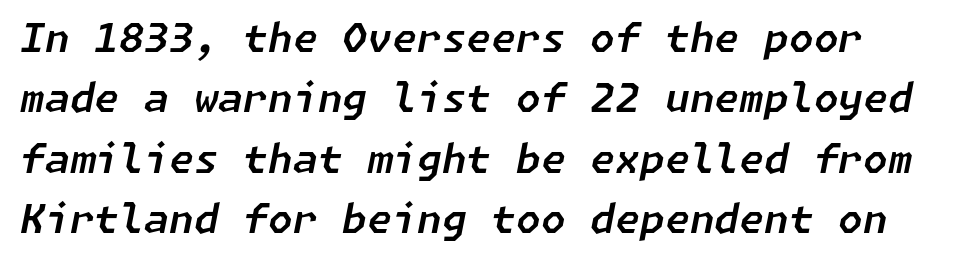
{"italic": "yes", "lean": "right", "slant_degrees": 11, "width": "normal", "stroke_contrast": "low", "x_height": "medium", "underline": "no", "line_spacing": "normal", "line_spacing_ratio": 1.51, "letter_spacing": "normal", "letter_spacing_em": 0.0, "glyph_px": 40}
